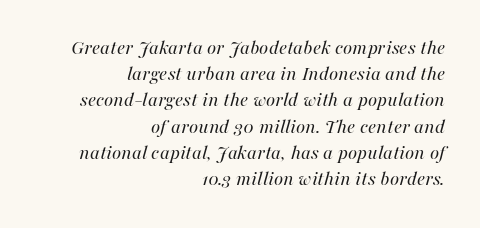
{"italic": "yes", "lean": "right", "slant_degrees": 16, "bold": "no", "underline": "no", "align": "right", "line_spacing": "normal", "line_spacing_ratio": 1.25, "letter_spacing": "normal", "letter_spacing_em": 0.0, "glyph_px": 21}
